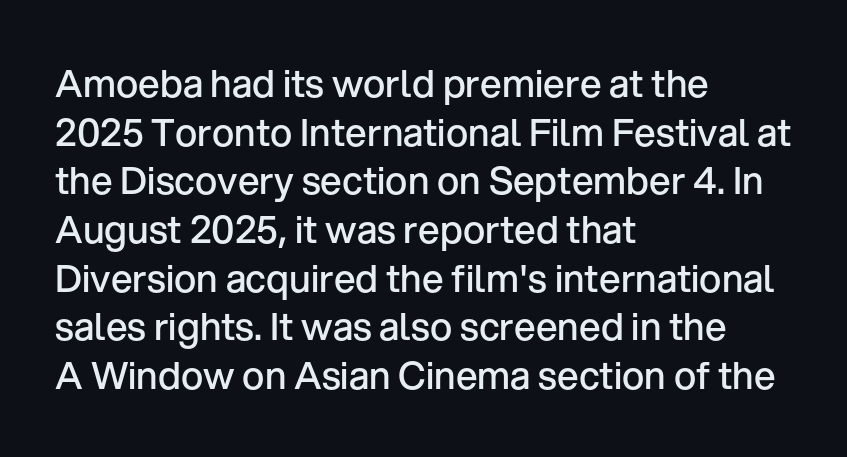
Q: Is the text bold? A: Semi-bold.
Q: Is the text italic (slanted)? A: No, it is upright.
Q: Is the typeface a serif or a sans-serif typeface? A: Sans-serif.
Q: Is the text underlined? A: No.
Q: How is the paragraph aligned? A: Left-aligned.
Q: Is the spacing between letters normal or unusually wide? A: Normal.
Q: Is the spacing between lines tight, normal or loose? A: Normal.
Q: Width (condensed, normal, or wide)? A: Normal.
Q: Stroke contrast? A: Low.
Q: x-height? A: Medium.
Q: Monospaced? A: No.
